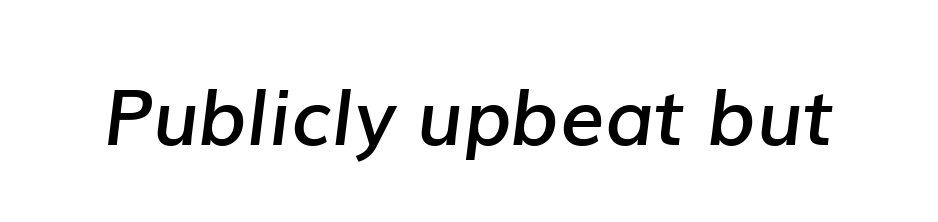
These lines carry some extra weight — a demibold, not a full bold. Nothing unusual about the tracking: characters are spaced as the font intends. The zone under the glyphs is completely vacant. Proportional: the letters do not fall into vertical columns. Italic? Definitely — the glyphs are oblique.
